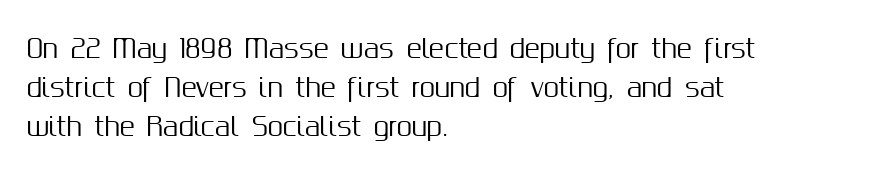
The horizontal fit of the characters is conventional and even. The passage shown stacks its lines at a standard gap. The letters stand straight up with perfectly vertical stems. Descender tails drop into unmarked territory. Is the block centered? No — it sits flush against the left margin.
